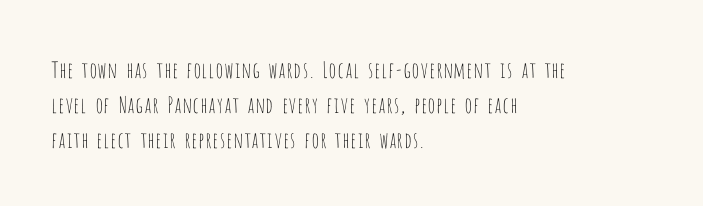
{"italic": "no", "bold": "no", "underline": "no", "align": "left", "line_spacing": "normal", "line_spacing_ratio": 1.6, "letter_spacing": "normal", "letter_spacing_em": 0.0, "glyph_px": 22}
